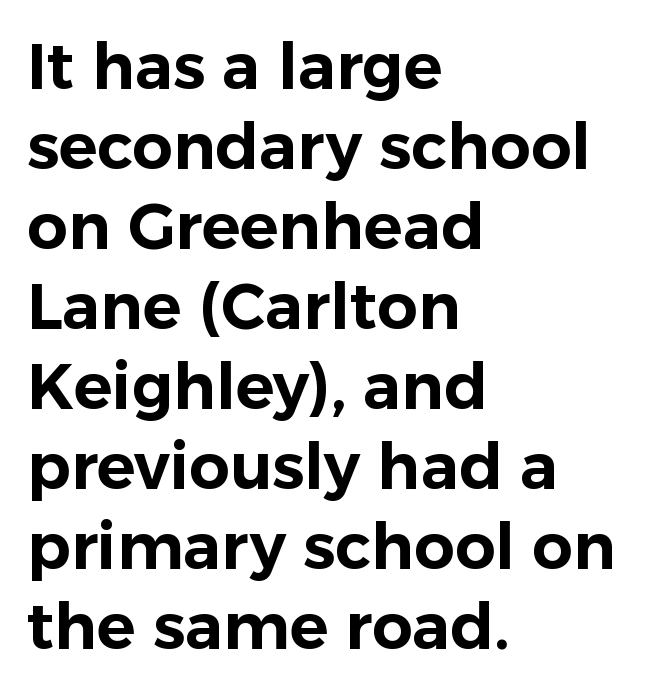
The image shows 64 px sans-serif type, upright; set left-aligned, normal line spacing (1.25x), normal letter spacing, not underlined; low stroke contrast and a medium x-height.
